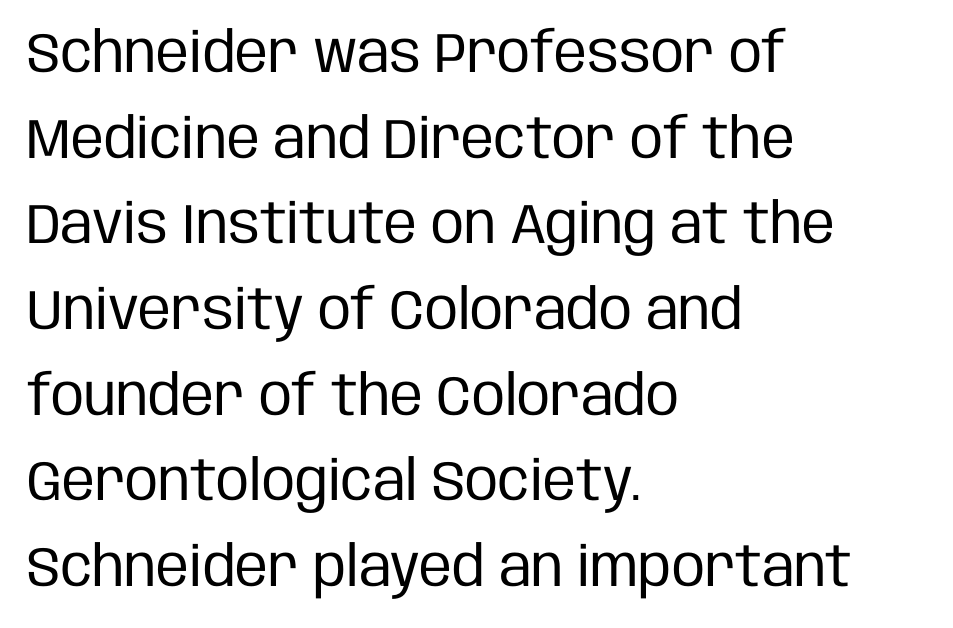
The image shows 56 px regular-weight, condensed sans-serif type, upright; set left-aligned, normal line spacing (1.53x), normal letter spacing, not underlined; low stroke contrast and a large x-height.
